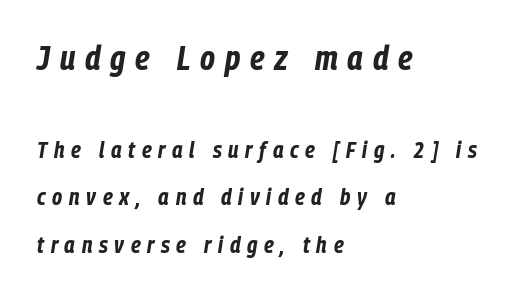
The image shows 34 px bold, condensed type, italic (leaning right); set left-aligned, loose line spacing (2.07x), unusually wide letter spacing (+0.29 em), not underlined; the first (top) block is 1.48x larger; low stroke contrast and a medium x-height.
